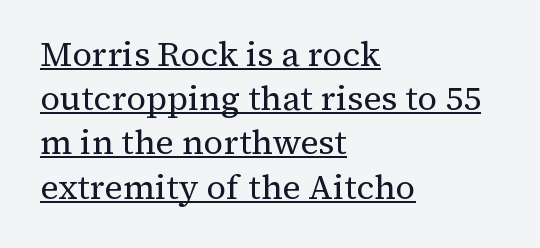
The image shows 34 px regular-weight serif type, upright; set left-aligned, normal line spacing (1.3x), normal letter spacing, underlined; medium stroke contrast and a medium x-height.
